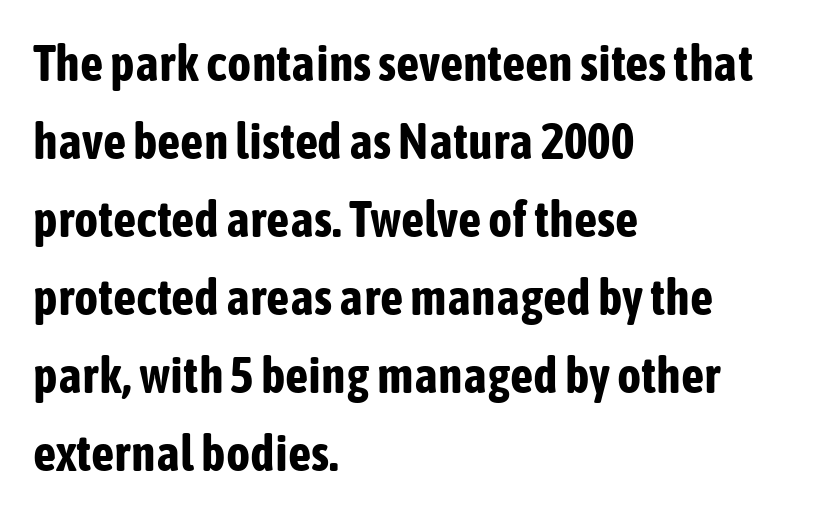
Notice how descenders clear the ascenders below comfortably — that's standard leading. In terms of weight, the rendering is a true, heavy bold. This sample uses an upright cut, with every glyph sitting square on the baseline. I'd call this a sans setting — the letters go barefoot.
